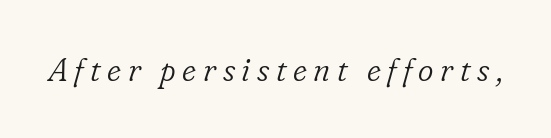
Q: Is the text bold? A: No.
Q: Is the text italic (slanted)? A: Yes, it leans right by about 16 degrees.
Q: Is the typeface a serif or a sans-serif typeface? A: Serif.
Q: Is the text underlined? A: No.
Q: Is the spacing between letters normal or unusually wide? A: Unusually wide.
Q: Width (condensed, normal, or wide)? A: Normal.
Q: Stroke contrast? A: Low.
Q: x-height? A: Small.
Q: Monospaced? A: No.
